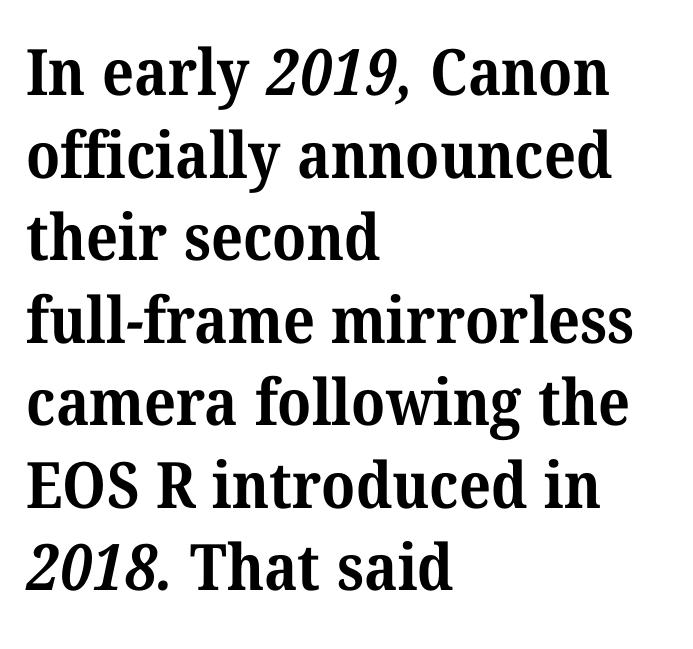
The image shows 64 px bold serif type; set left-aligned, normal line spacing (1.29x), normal letter spacing, not underlined; medium stroke contrast and a medium x-height.
